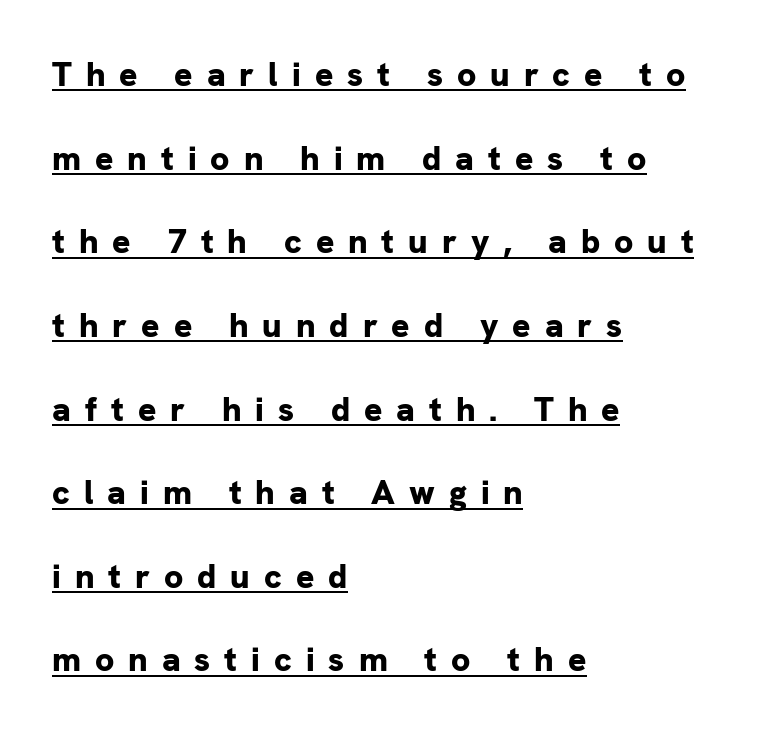
{"serif": "no", "italic": "no", "bold": "yes", "weight": "bold", "width": "normal", "stroke_contrast": "low", "x_height": "medium", "monospaced": "no", "underline": "yes", "align": "left", "line_spacing": "loose", "line_spacing_ratio": 2.46, "letter_spacing": "wide", "letter_spacing_em": 0.41, "glyph_px": 34}
